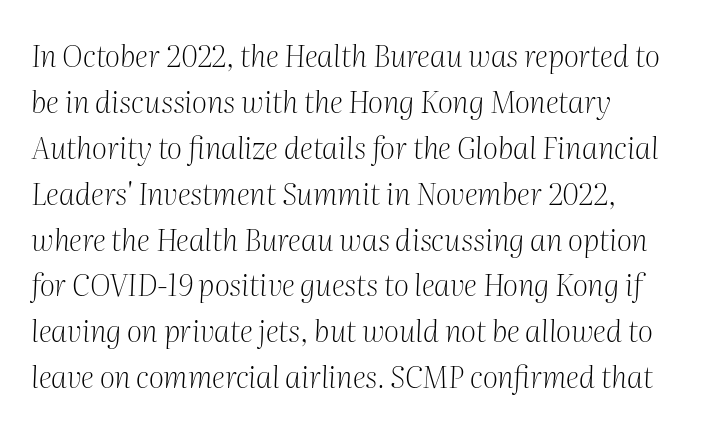
The font sits on the lighter half of the weight spectrum, regular included. Nobody drew a line under any word here. Would a proofreader flag this as italicized? Yes. Character widths vary here, with narrow letters taking less room than wide ones. This sample uses plain, unmodified letter spacing.
